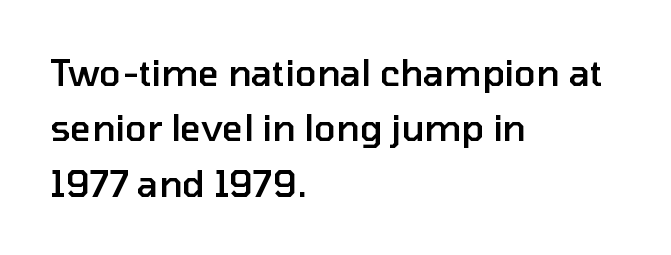
{"serif": "no", "italic": "no", "bold": "semi", "weight": "semibold", "width": "normal", "stroke_contrast": "low", "x_height": "medium", "monospaced": "no", "underline": "no", "align": "left", "line_spacing": "normal", "line_spacing_ratio": 1.54, "letter_spacing": "normal", "letter_spacing_em": 0.0, "glyph_px": 36}
